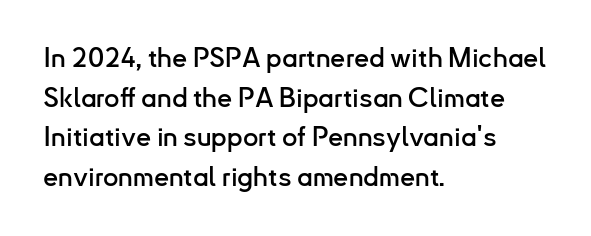
{"italic": "no", "underline": "no", "align": "left", "line_spacing": "normal", "line_spacing_ratio": 1.47, "letter_spacing": "normal", "letter_spacing_em": 0.0, "glyph_px": 27}
